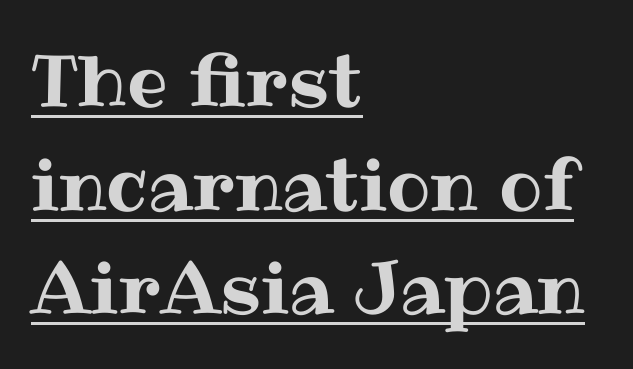
Do the characters align in a grid? No, the font is proportional. The face used here is rendered with its standard letterfit. Horizontally, the lines are justified to the leading edge only. If you measured baseline to baseline, you'd find a middling distance. What decoration does the sample have? An underline.
